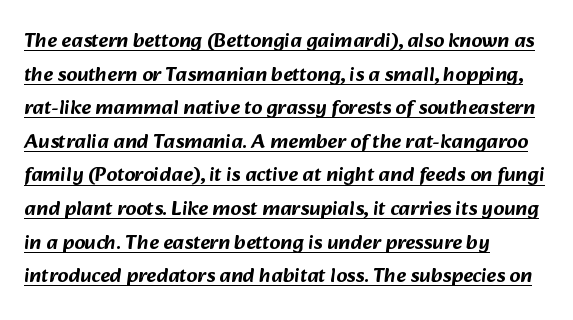
The image shows 21 px text type; set left-aligned, normal line spacing (1.6x), normal letter spacing, underlined.
